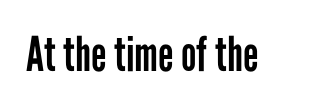
The image shows 48 px regular-weight, condensed sans-serif type, upright; set normal letter spacing, not underlined; low stroke contrast and a medium x-height.
